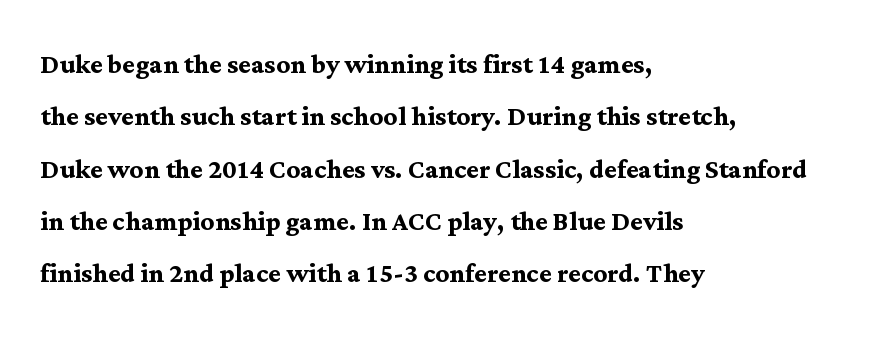
The rendering uses natural spacing where letterforms have individual widths. Horizontal alignment here is leftward, the default for most running prose. The rendering shows small feet on the letterforms — a serif design. The letters are bold, with thick, heavy strokes.
